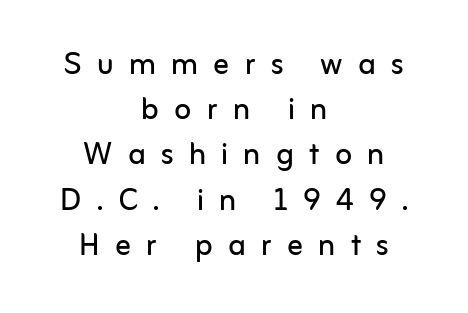
The image shows 39 px regular-weight sans-serif type, upright; set centered, line spacing 1.16x, unusually wide letter spacing (+0.39 em), not underlined; low stroke contrast and a medium x-height.
